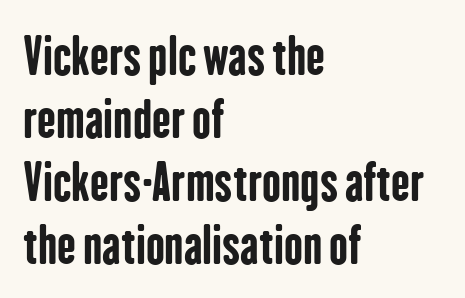
This sample uses plain, unmodified letter spacing. Thick stems and heavy bowls — unmistakably bold. The rendering shows plain stroke endings on the letterforms — a sans-serif design. A bare baseline throughout the passage.
